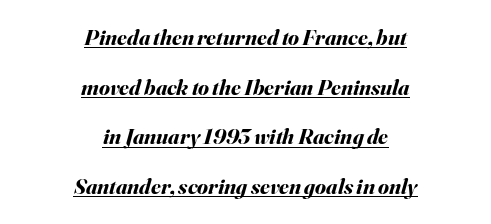
The face used here has a pronounced slope to its letters. The horizontal fit of the characters is conventional and even. What's the leading like? Stretched, with rows far apart. The rendering positions every line midway between the sides. Glance below the letters and you will spot a drawn line.
